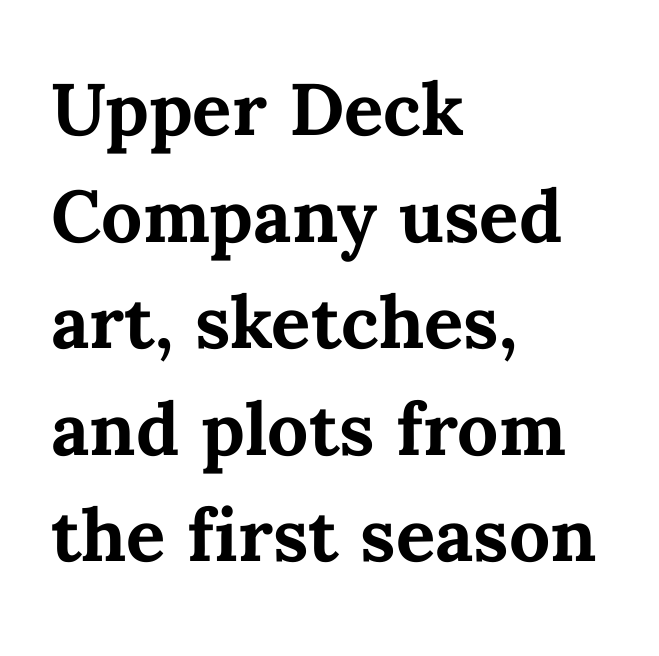
The passage shown has conventional tracking throughout. Line spacing here is normal. If you drew a line through each stem, it would be perfectly vertical. The typesetting leans heavy: a genuine bold. Leftover space on each line is placed entirely after the last word. These lines are rendered in a variable-pitch font.
